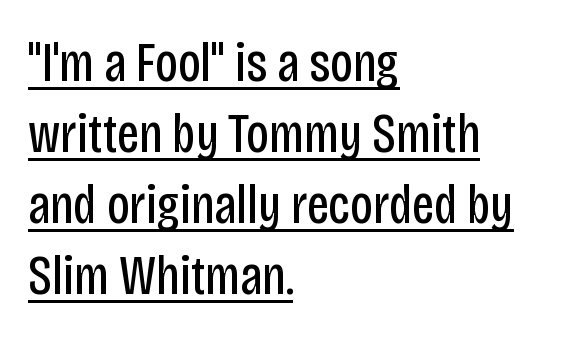
Font category for this specimen: sans-serif. The weight tops out at a normal text grade. Short and long lines alike share a common starting point at left. Character widths vary here, with narrow letters taking less room than wide ones. How would I describe the line gaps? Plain and ordinary.
